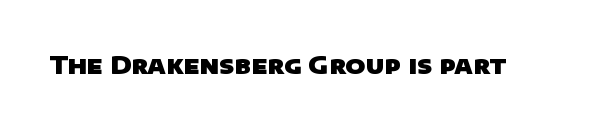
The image shows 24 px bold type; set normal letter spacing, not underlined.
